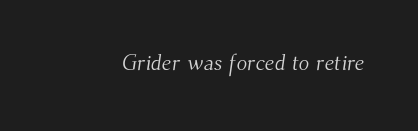
Q: Is the text bold? A: No.
Q: Is the text underlined? A: No.
Q: Is the spacing between letters normal or unusually wide? A: Normal.
